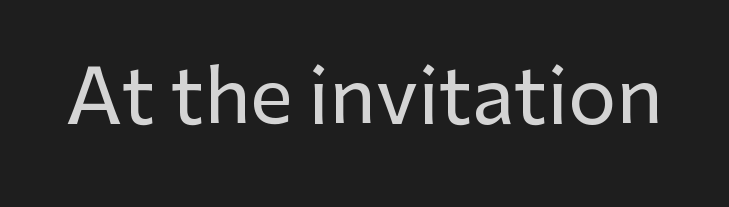
Q: Is the text italic (slanted)? A: No, it is upright.
Q: Is the typeface a serif or a sans-serif typeface? A: Sans-serif.
Q: Is the text underlined? A: No.
Q: Is the spacing between letters normal or unusually wide? A: Normal.
Q: Width (condensed, normal, or wide)? A: Normal.
Q: Stroke contrast? A: Low.
Q: x-height? A: Medium.
Q: Monospaced? A: No.
